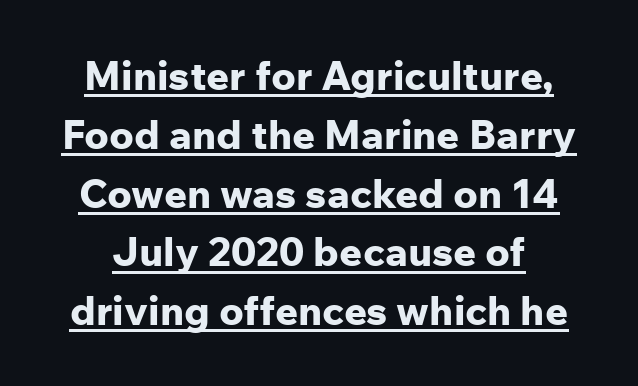
{"serif": "no", "italic": "no", "bold": "yes", "weight": "bold", "width": "normal", "stroke_contrast": "low", "x_height": "medium", "monospaced": "no", "underline": "yes", "line_spacing": "normal", "line_spacing_ratio": 1.47, "letter_spacing": "normal", "letter_spacing_em": 0.0, "glyph_px": 40}
